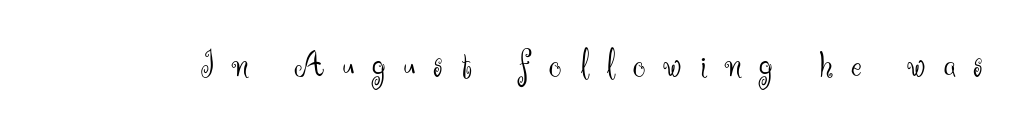
The image shows 40 px light sans-serif type, upright; set unusually wide letter spacing (+0.45 em), not underlined; medium stroke contrast and a small x-height.
